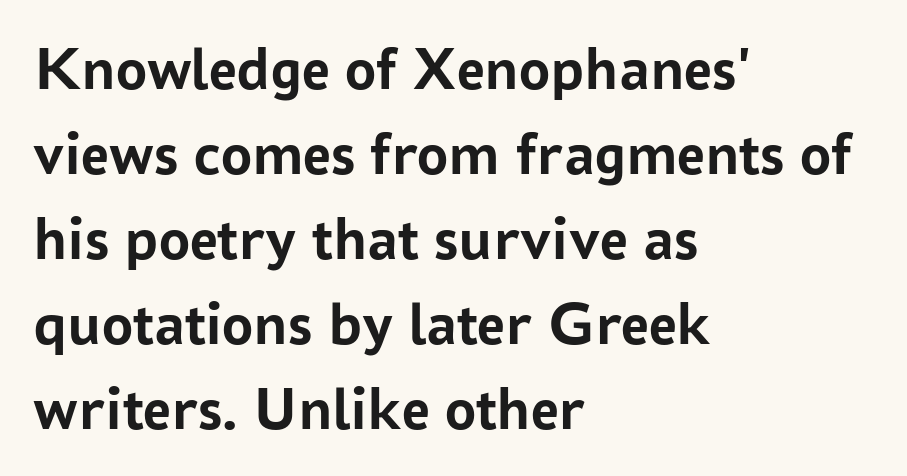
The letters stand straight up with perfectly vertical stems. Looks like regular typesetting: each glyph gets only the width it needs. In CSS terms this would be text-align: left. Stroke terminals: plain, sans-serif. Glyph-to-glyph distance matches everyday printed text.
